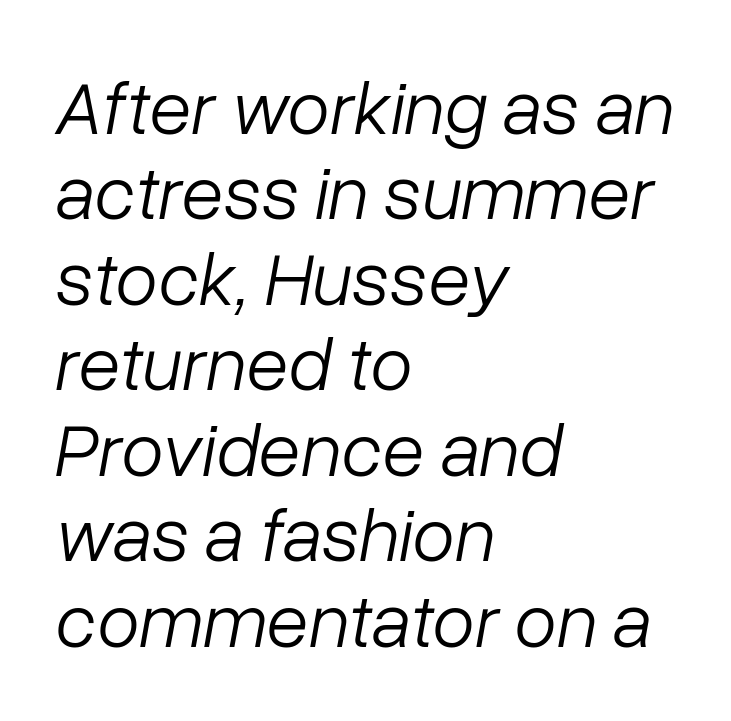
{"italic": "yes", "lean": "right", "slant_degrees": 10, "bold": "no", "weight": "light", "width": "normal", "stroke_contrast": "low", "x_height": "medium", "monospaced": "no", "underline": "no", "align": "left", "line_spacing": "tight", "line_spacing_ratio": 1.11, "letter_spacing": "normal", "letter_spacing_em": 0.0, "glyph_px": 77}
